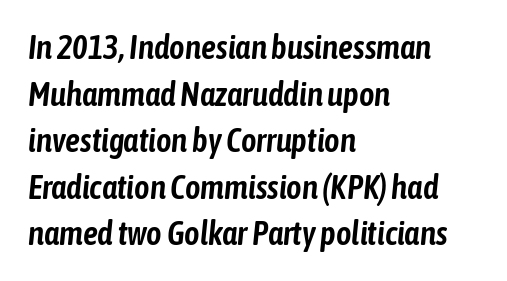
{"italic": "yes", "lean": "right", "slant_degrees": 6, "width": "condensed", "stroke_contrast": "low", "x_height": "medium", "monospaced": "no", "underline": "no", "align": "left", "line_spacing": "normal", "line_spacing_ratio": 1.41, "letter_spacing": "normal", "letter_spacing_em": 0.0, "glyph_px": 33}
